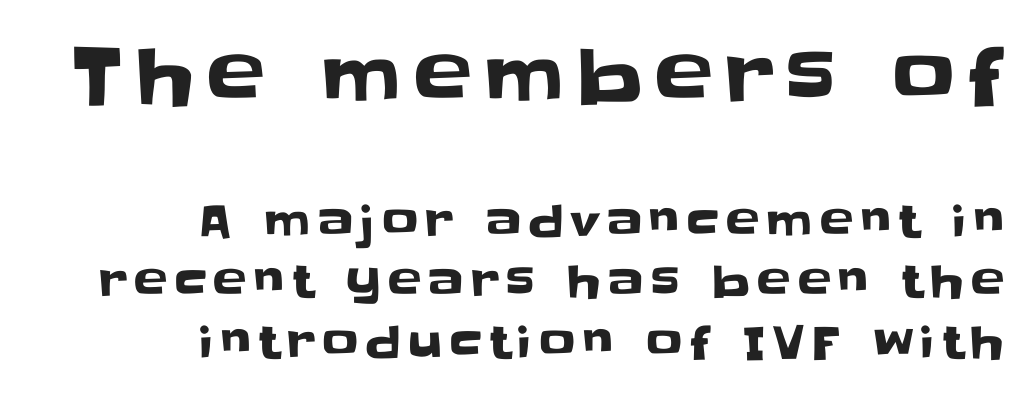
Q: Is the text italic (slanted)? A: No, it is upright.
Q: Is the typeface a serif or a sans-serif typeface? A: Sans-serif.
Q: Is the text underlined? A: No.
Q: How is the paragraph aligned? A: Right-aligned.
Q: Is the spacing between lines tight, normal or loose? A: Normal.
Q: Which block of text is set in a larger size, the first (top) or the second (bottom)? A: The first (top) one.
Q: Width (condensed, normal, or wide)? A: Normal.
Q: Stroke contrast? A: Low.
Q: x-height? A: Large.
Q: Monospaced? A: No.
